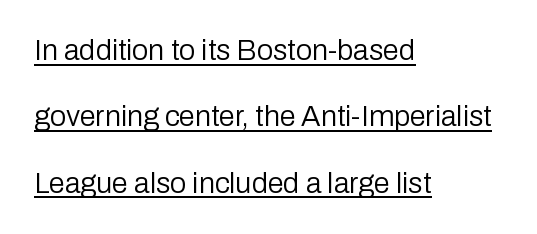
{"serif": "no", "italic": "no", "bold": "no", "weight": "regular", "width": "normal", "stroke_contrast": "low", "x_height": "medium", "monospaced": "no", "underline": "yes", "align": "left", "line_spacing": "loose", "line_spacing_ratio": 2.29, "letter_spacing": "normal", "letter_spacing_em": 0.0, "glyph_px": 29}
